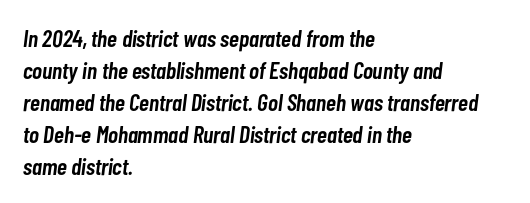
The image shows 24 px text type, italic (leaning right); set left-aligned, normal line spacing (1.33x), normal letter spacing, not underlined.
